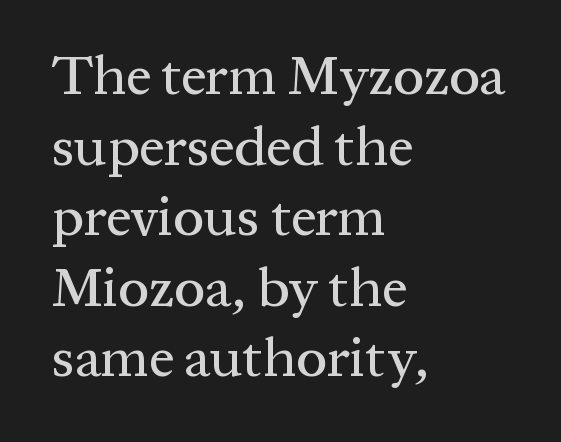
How would I describe the line gaps? Plain and ordinary. Honestly, the letter spacing is just normal — you wouldn't notice it. The gap between lines stays unmarked. The rendering anchors every line to the left-hand side.
